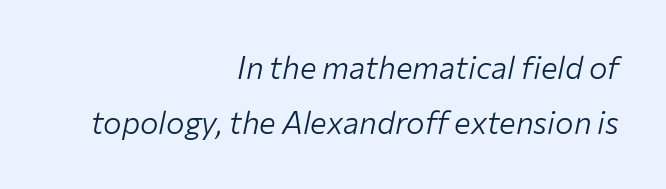
The image shows 31 px light type, italic (leaning right); set right-aligned, line spacing 1.79x, normal letter spacing, not underlined; low stroke contrast and a medium x-height.
